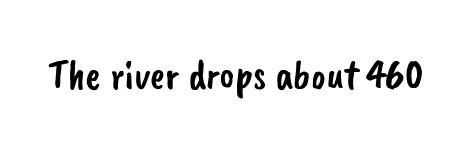
Q: Is the typeface a serif or a sans-serif typeface? A: Sans-serif.
Q: Is the text underlined? A: No.
Q: Is the spacing between letters normal or unusually wide? A: Normal.
Q: Width (condensed, normal, or wide)? A: Normal.
Q: Stroke contrast? A: Low.
Q: x-height? A: Small.
Q: Monospaced? A: No.
